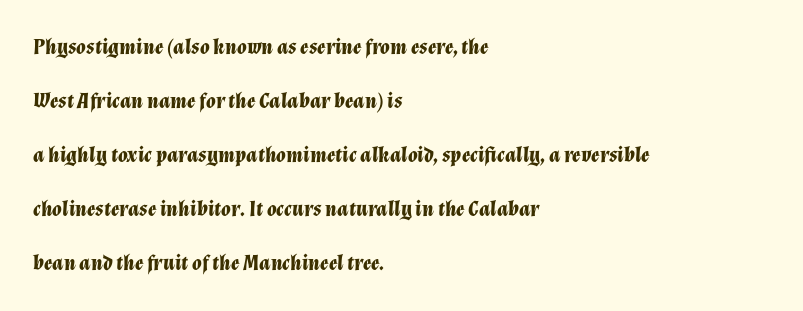
Is the block centered? No — it sits flush against the left margin. Regarding leading, the lines here are spaced well apart. Any mark beneath the type? The region is blank. Bold? Absolutely — the strokes are thick and heavy. The tracking reads as untouched default to a designer's eye. You can tell it's italic because the verticals aren't actually vertical.
